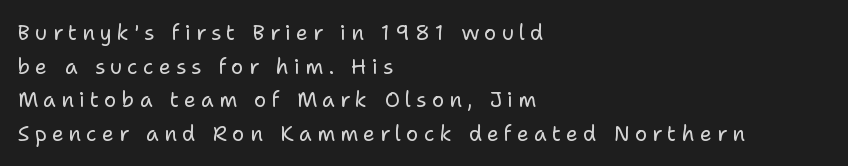
{"italic": "no", "bold": "no", "underline": "no", "align": "left", "line_spacing": "normal", "line_spacing_ratio": 1.6, "letter_spacing": "wide", "letter_spacing_em": 0.24, "glyph_px": 21}
